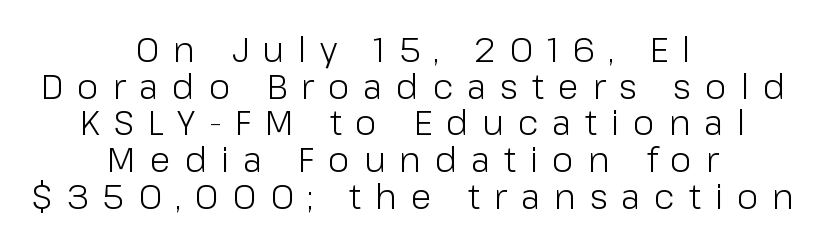
Q: Is the text bold? A: No.
Q: Is the text italic (slanted)? A: No, it is upright.
Q: Is the typeface a serif or a sans-serif typeface? A: Sans-serif.
Q: Is the text underlined? A: No.
Q: How is the paragraph aligned? A: Centered.
Q: Is the spacing between letters normal or unusually wide? A: Unusually wide.
Q: Is the spacing between lines tight, normal or loose? A: Tight.
Q: Width (condensed, normal, or wide)? A: Normal.
Q: Stroke contrast? A: Low.
Q: x-height? A: Medium.
Q: Monospaced? A: No.
